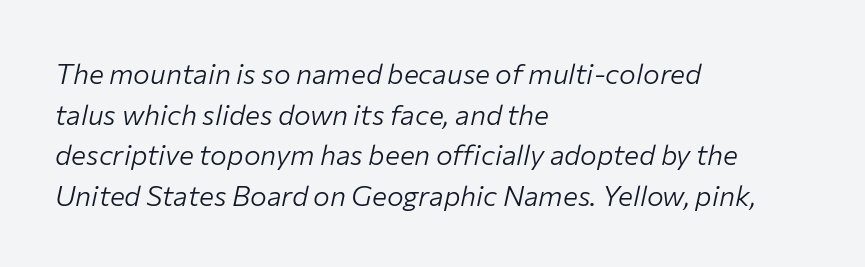
{"italic": "yes", "lean": "right", "slant_degrees": 12, "bold": "no", "weight": "light", "width": "normal", "stroke_contrast": "low", "x_height": "medium", "monospaced": "no", "underline": "no", "align": "left", "line_spacing": "normal", "line_spacing_ratio": 1.45, "letter_spacing": "normal", "letter_spacing_em": 0.0, "glyph_px": 28}
